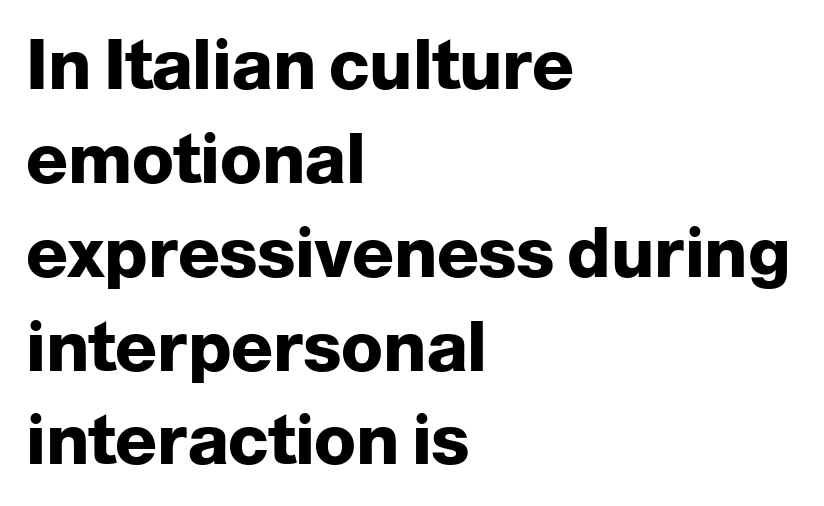
The image shows 69 px heavy sans-serif type, upright; set left-aligned, normal line spacing (1.36x), normal letter spacing, not underlined; low stroke contrast and a medium x-height.
